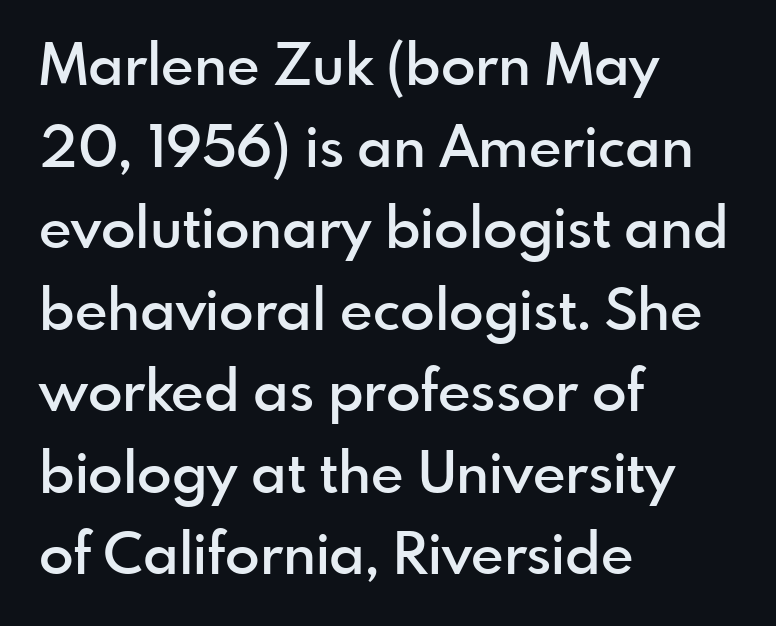
The letters stand upright; this is a roman face. Anything drawn beneath the words? Only blank space. The designer left line spacing at the default. Letter spacing: default.
